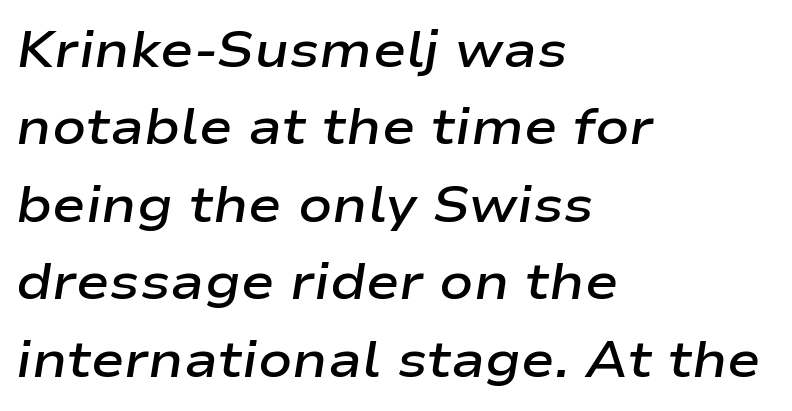
The letters advance in unequal steps, a hallmark of proportional type. Default kerning and tracking; the words read as compact shapes. The zone under the glyphs is completely vacant. The lines sit at an ordinary, default distance from one another.
